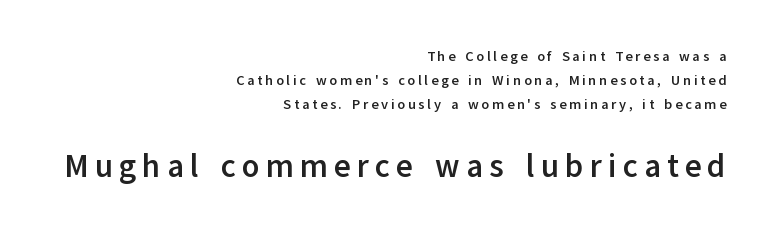
{"serif": "no", "italic": "no", "bold": "yes", "weight": "semibold", "width": "normal", "stroke_contrast": "low", "x_height": "medium", "monospaced": "no", "underline": "no", "align": "right", "line_spacing_ratio": 1.72, "larger_block": "second", "size_ratio": 2.29, "glyph_px": 32}
